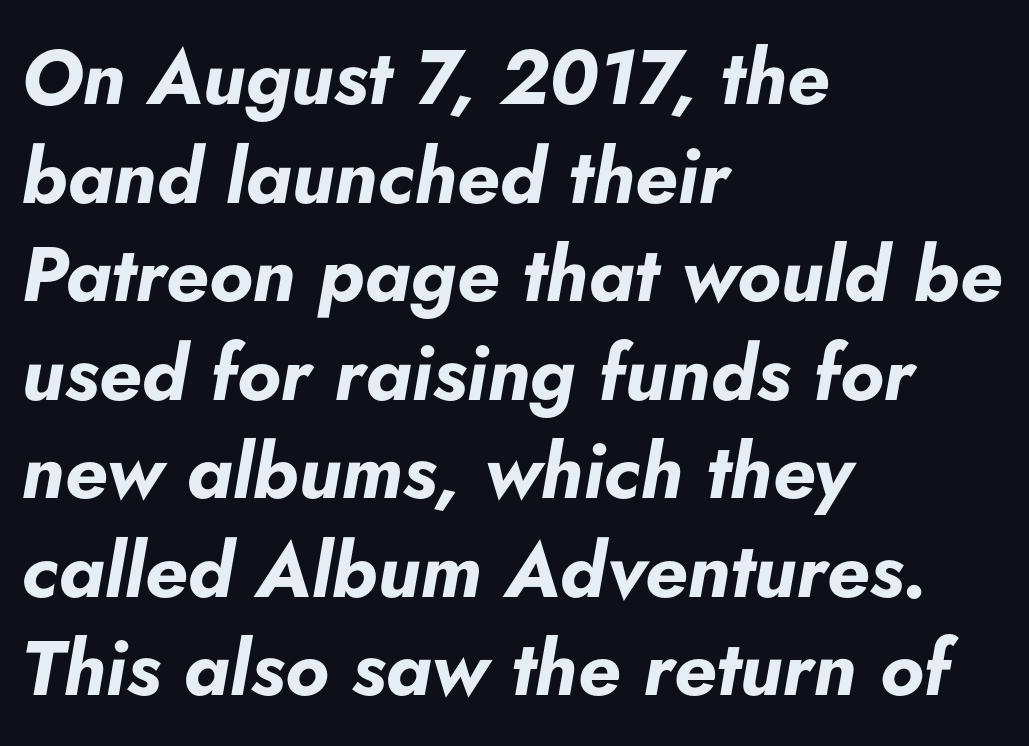
Q: Is the text bold? A: Yes.
Q: Is the text italic (slanted)? A: Yes, it leans right by about 5 degrees.
Q: Is the text underlined? A: No.
Q: How is the paragraph aligned? A: Left-aligned.
Q: Is the spacing between letters normal or unusually wide? A: Normal.
Q: Is the spacing between lines tight, normal or loose? A: Normal.
Q: Width (condensed, normal, or wide)? A: Normal.
Q: Stroke contrast? A: Low.
Q: x-height? A: Small.
Q: Monospaced? A: No.
